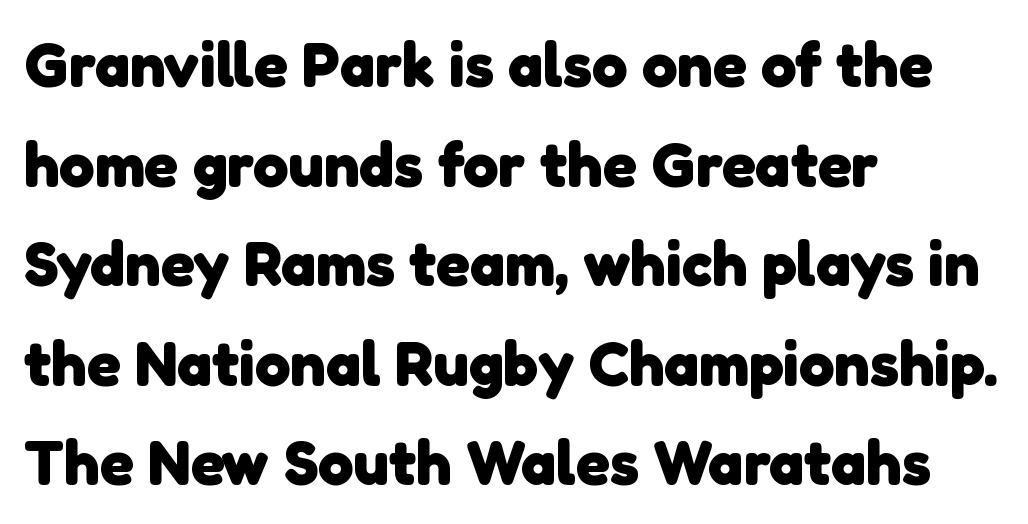
Q: Is the text bold? A: Yes.
Q: Is the typeface a serif or a sans-serif typeface? A: Sans-serif.
Q: Is the text underlined? A: No.
Q: How is the paragraph aligned? A: Left-aligned.
Q: Is the spacing between letters normal or unusually wide? A: Normal.
Q: Is the spacing between lines tight, normal or loose? A: Normal.
Q: Width (condensed, normal, or wide)? A: Normal.
Q: Stroke contrast? A: Low.
Q: x-height? A: Medium.
Q: Monospaced? A: No.
